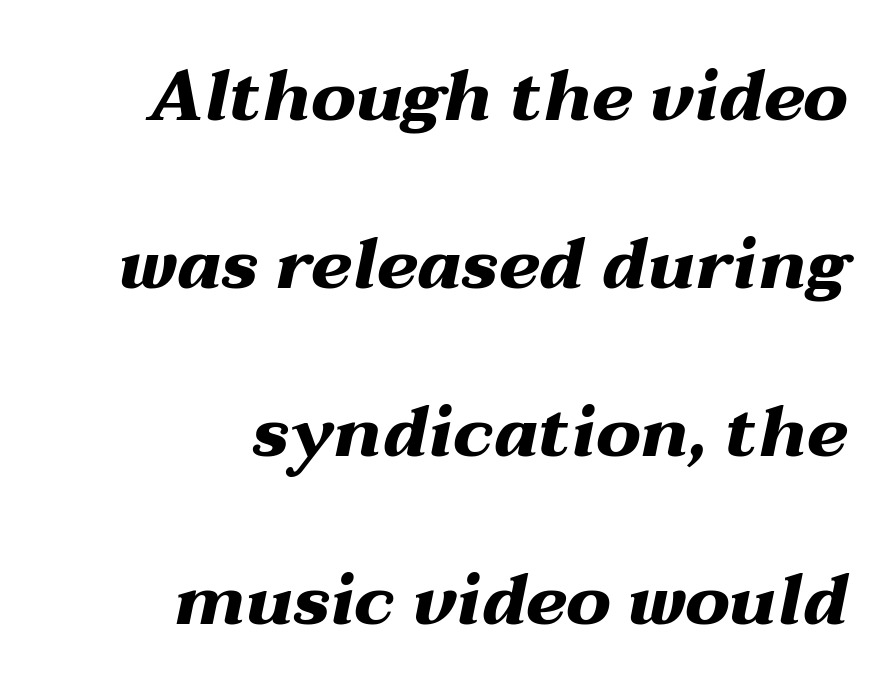
Q: Is the text bold? A: Yes.
Q: Is the text italic (slanted)? A: Yes, it leans right by about 12 degrees.
Q: Is the text underlined? A: No.
Q: How is the paragraph aligned? A: Right-aligned.
Q: Is the spacing between letters normal or unusually wide? A: Normal.
Q: Is the spacing between lines tight, normal or loose? A: Loose.
Q: Width (condensed, normal, or wide)? A: Wide.
Q: Stroke contrast? A: Medium.
Q: x-height? A: Medium.
Q: Monospaced? A: No.
